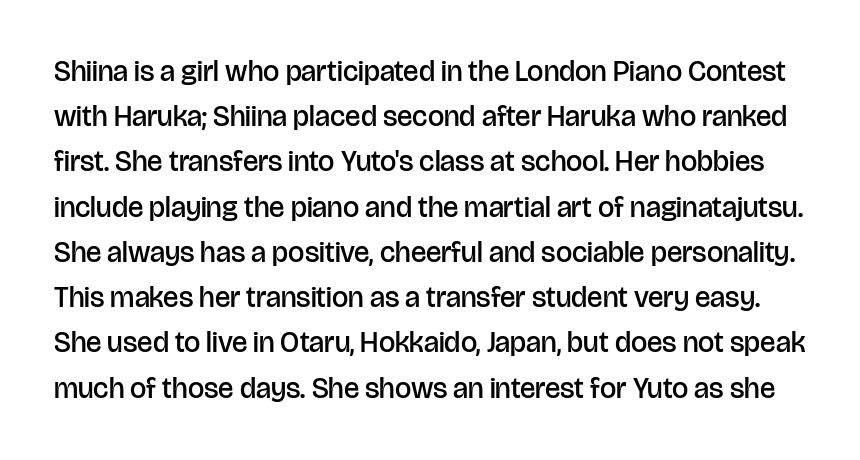
The image shows 29 px semibold sans-serif type, upright; set normal line spacing (1.56x), normal letter spacing, not underlined; low stroke contrast and a large x-height.
